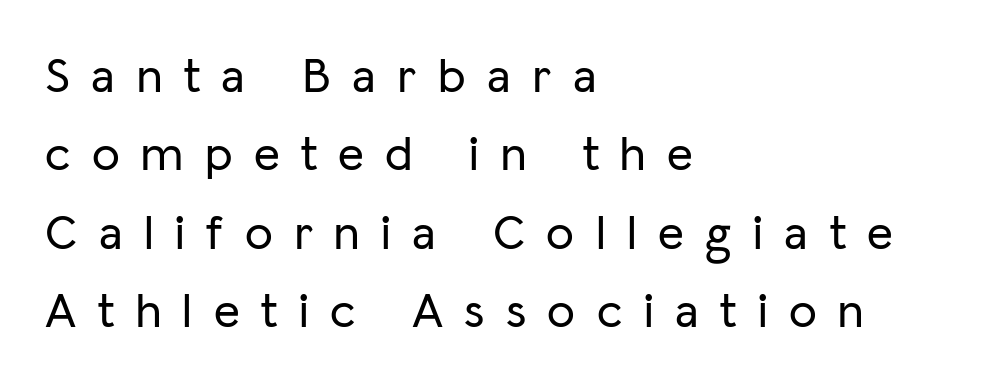
The image shows 50 px sans-serif type, upright; set left-aligned, normal line spacing (1.57x), unusually wide letter spacing (+0.43 em), not underlined; low stroke contrast and a medium x-height.
